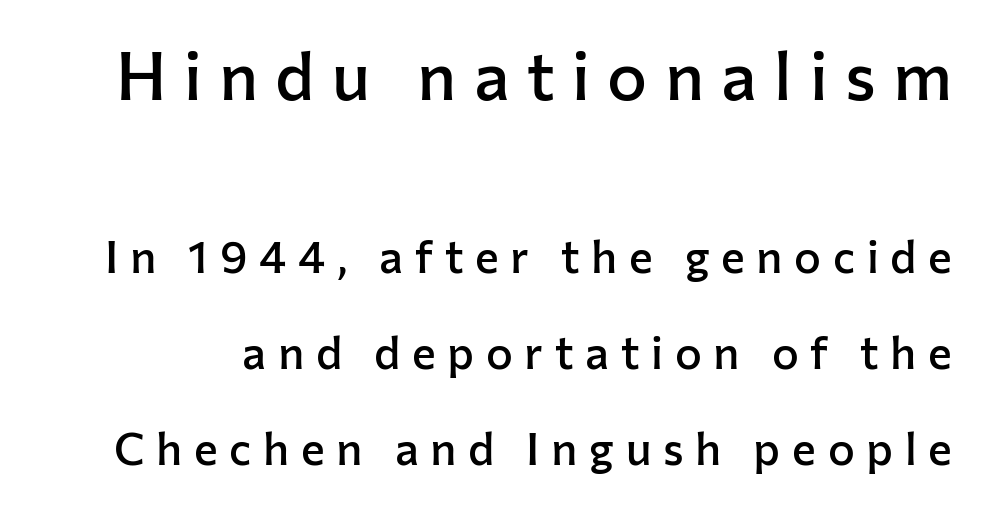
Q: Is the text bold? A: Semi-bold.
Q: Is the text italic (slanted)? A: No, it is upright.
Q: Is the typeface a serif or a sans-serif typeface? A: Sans-serif.
Q: Is the text underlined? A: No.
Q: Is the spacing between letters normal or unusually wide? A: Unusually wide.
Q: Is the spacing between lines tight, normal or loose? A: Loose.
Q: Which block of text is set in a larger size, the first (top) or the second (bottom)? A: The first (top) one.
Q: Width (condensed, normal, or wide)? A: Normal.
Q: Stroke contrast? A: Low.
Q: x-height? A: Medium.
Q: Monospaced? A: No.
